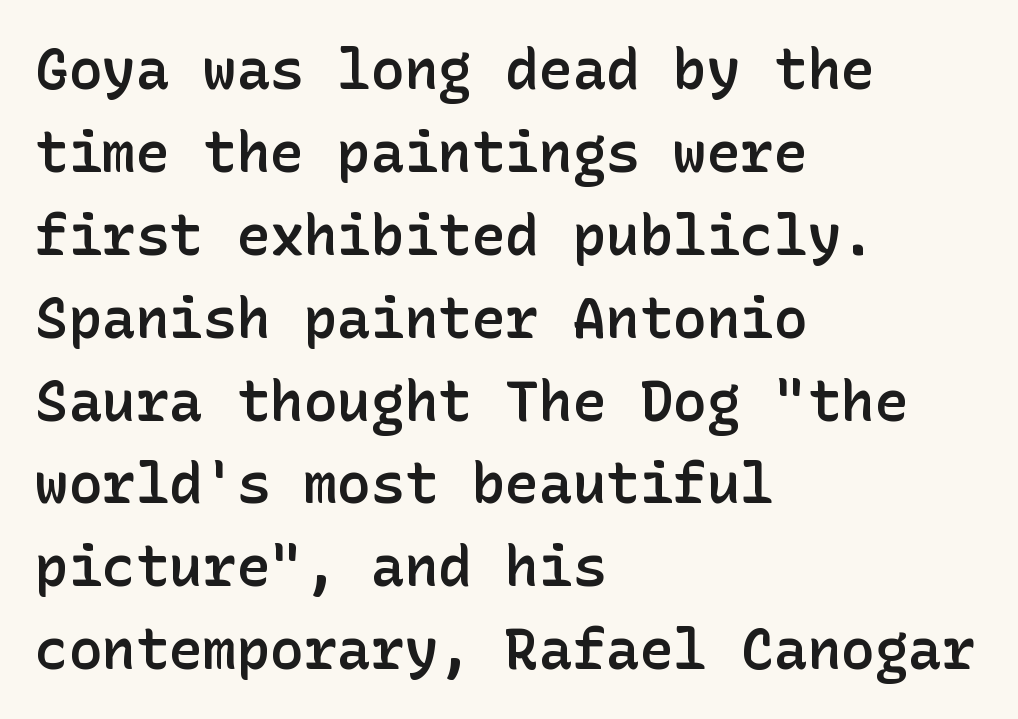
{"serif": "no", "italic": "no", "bold": "semi", "weight": "semibold", "width": "normal", "stroke_contrast": "low", "x_height": "medium", "underline": "no", "align": "left", "line_spacing": "normal", "line_spacing_ratio": 1.48, "letter_spacing": "normal", "letter_spacing_em": 0.0, "glyph_px": 56}
